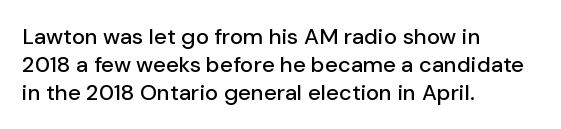
In terms of leading, this rendering sits right in the middle. Do the letters lean? They stand straight. These lines stack with their left ends in a neat column. The zone under the glyphs is completely vacant. The letters sit at their default tracking, neither squeezed nor spread.
